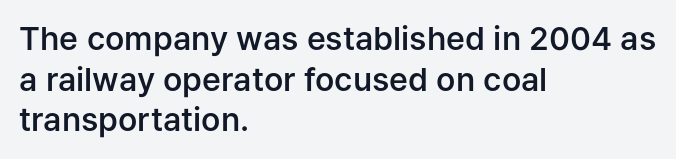
The letterforms sit shoulder to shoulder at normal distance. Every stem runs plumb, perpendicular to the baseline. Lines of text with bare space underneath. Vertical spacing — default.
